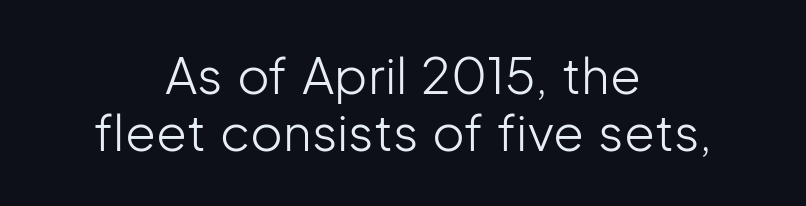
The image shows 50 px light sans-serif type, upright; set centered, tight line spacing (1.15x), normal letter spacing, not underlined; low stroke contrast and a medium x-height.
